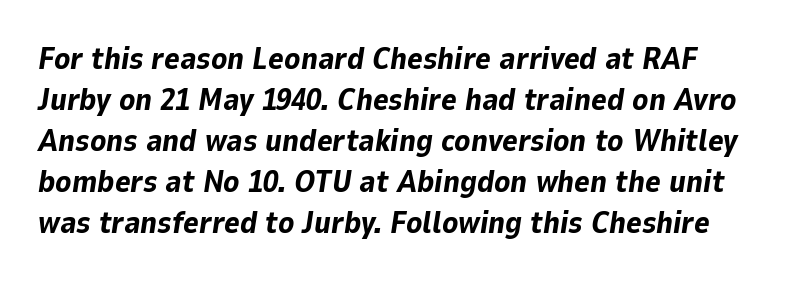
{"italic": "yes", "lean": "right", "slant_degrees": 9, "bold": "yes", "weight": "bold", "width": "normal", "stroke_contrast": "low", "x_height": "medium", "monospaced": "no", "underline": "no", "line_spacing": "normal", "line_spacing_ratio": 1.37, "letter_spacing": "normal", "letter_spacing_em": 0.0, "glyph_px": 30}
